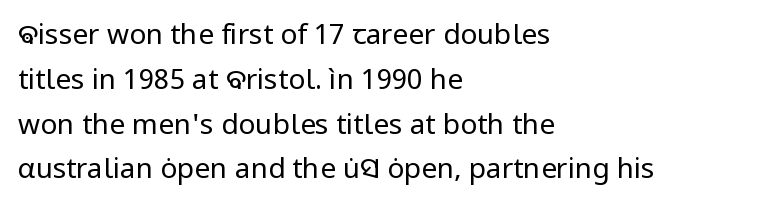
Q: Is the text bold? A: No.
Q: Is the text italic (slanted)? A: No, it is upright.
Q: Is the typeface a serif or a sans-serif typeface? A: Sans-serif.
Q: Is the text underlined? A: No.
Q: How is the paragraph aligned? A: Left-aligned.
Q: Is the spacing between letters normal or unusually wide? A: Normal.
Q: Is the spacing between lines tight, normal or loose? A: Normal.
Q: Width (condensed, normal, or wide)? A: Normal.
Q: Stroke contrast? A: Low.
Q: x-height? A: Medium.
Q: Monospaced? A: No.
